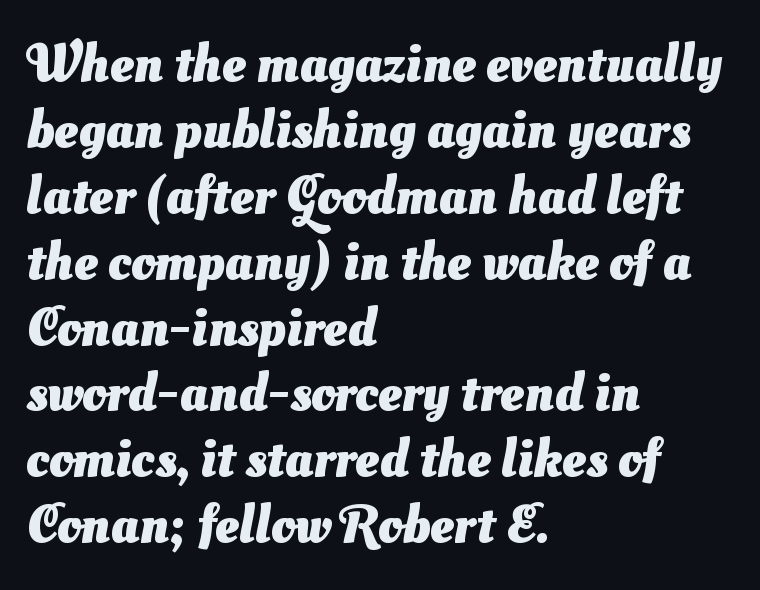
{"serif": "no", "bold": "yes", "weight": "heavy", "width": "normal", "stroke_contrast": "medium", "x_height": "small", "monospaced": "no", "underline": "no", "align": "left", "line_spacing_ratio": 1.22, "letter_spacing": "normal", "letter_spacing_em": 0.0, "glyph_px": 54}
